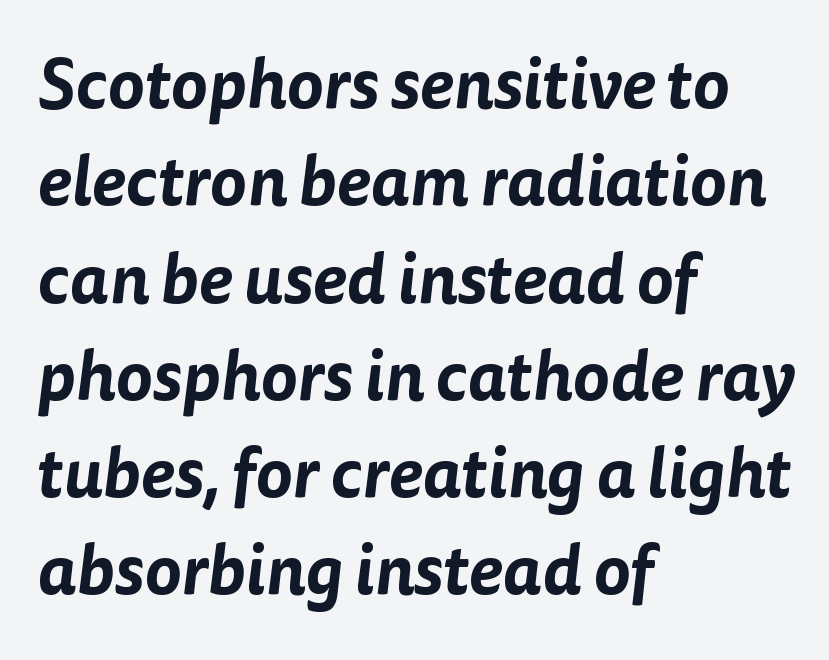
{"serif": "no", "width": "normal", "stroke_contrast": "low", "x_height": "medium", "monospaced": "no", "underline": "no", "align": "left", "line_spacing": "normal", "line_spacing_ratio": 1.41, "letter_spacing": "normal", "letter_spacing_em": 0.0, "glyph_px": 69}
